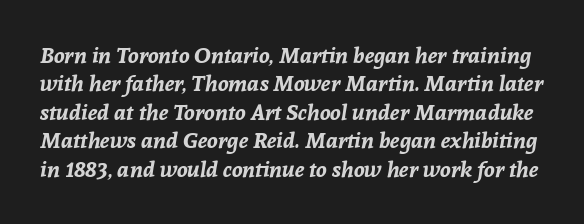
The image shows 22 px bold type, italic (leaning right); set normal line spacing (1.29x), normal letter spacing, not underlined.
